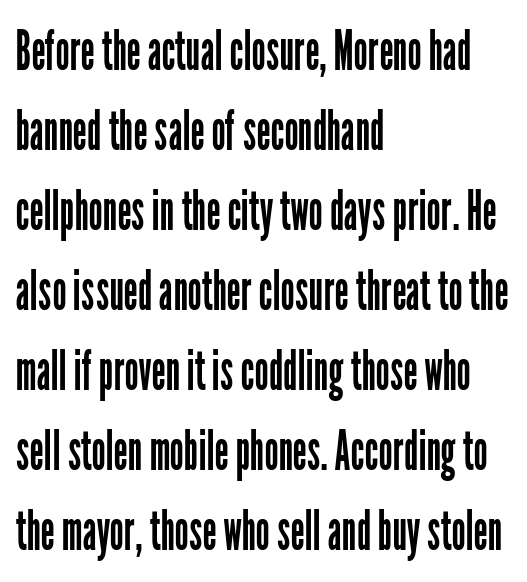
The image shows 56 px regular-weight, condensed sans-serif type, upright; set left-aligned, normal line spacing (1.43x), normal letter spacing, not underlined; low stroke contrast and a medium x-height.
